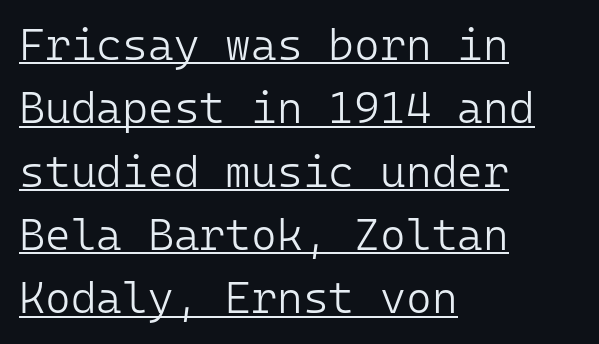
The image shows 44 px light sans-serif type, upright, monospaced; set left-aligned, normal line spacing (1.44x), normal letter spacing, underlined; low stroke contrast and a medium x-height.
